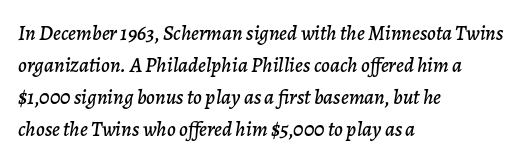
The image shows 21 px text type, italic (leaning right); set left-aligned, normal line spacing (1.52x), normal letter spacing, not underlined.
